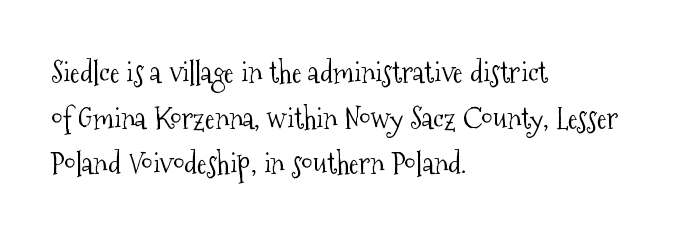
The words here are not underlined. If you drew a ruler down the left edge, every line would touch it. Each letter keeps its own natural width here, so spacing adapts to shape. No extra tracking has been applied to these lines. The cut favours lightness, reaching ordinary text weight at its darkest. Summary of vertical rhythm: regular, with standard interline spacing.
